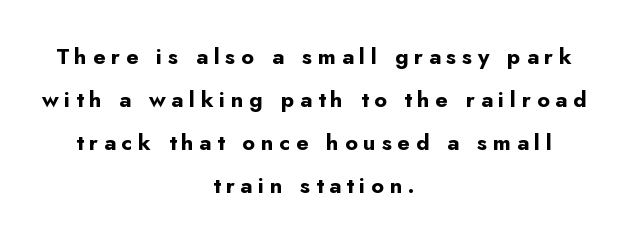
The image shows 22 px bold type, upright; set centered, loose line spacing (1.95x), unusually wide letter spacing (+0.26 em), not underlined.
